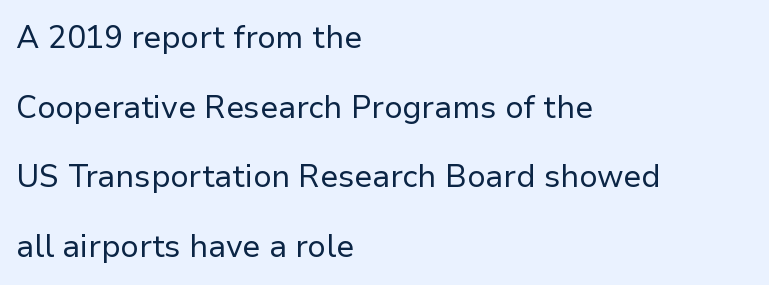
The setting favours the left margin, as ordinary paragraphs usually do. The typography opts for an upright posture over an oblique one. This rendering features lettering with no underline. Typographically, this falls in the sans-serif category. Each new line begins a long way beneath the previous one. The line texture is even and compact thanks to regular tracking.
